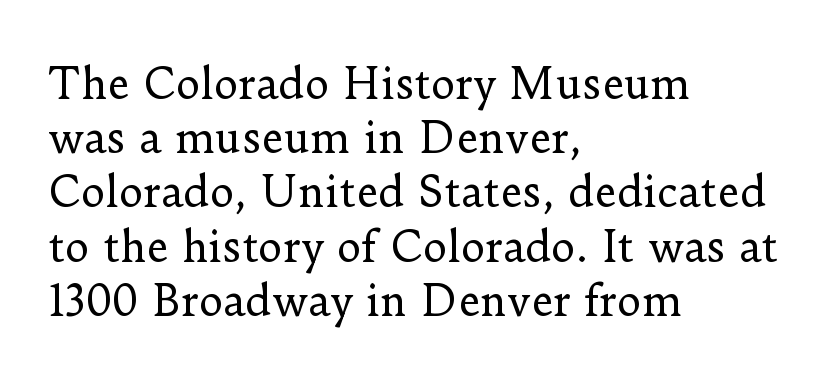
Q: Is the text bold? A: No.
Q: Is the text italic (slanted)? A: No, it is upright.
Q: Is the typeface a serif or a sans-serif typeface? A: Serif.
Q: Is the text underlined? A: No.
Q: How is the paragraph aligned? A: Left-aligned.
Q: Is the spacing between letters normal or unusually wide? A: Normal.
Q: Is the spacing between lines tight, normal or loose? A: Normal.
Q: Width (condensed, normal, or wide)? A: Normal.
Q: Stroke contrast? A: Low.
Q: x-height? A: Small.
Q: Monospaced? A: No.
